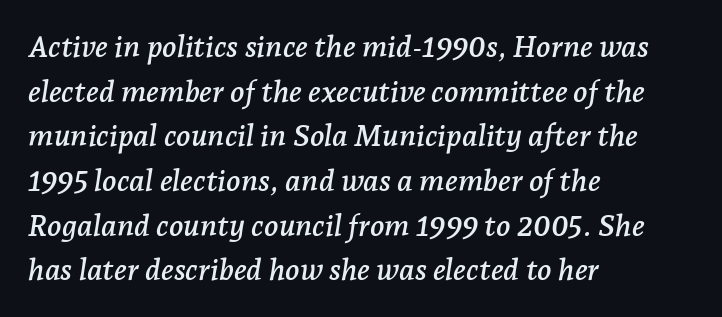
{"serif": "yes", "italic": "yes", "lean": "right", "slant_degrees": 7, "width": "normal", "stroke_contrast": "low", "x_height": "medium", "monospaced": "no", "underline": "no", "align": "left", "line_spacing": "normal", "line_spacing_ratio": 1.49, "letter_spacing": "normal", "letter_spacing_em": 0.0, "glyph_px": 30}
